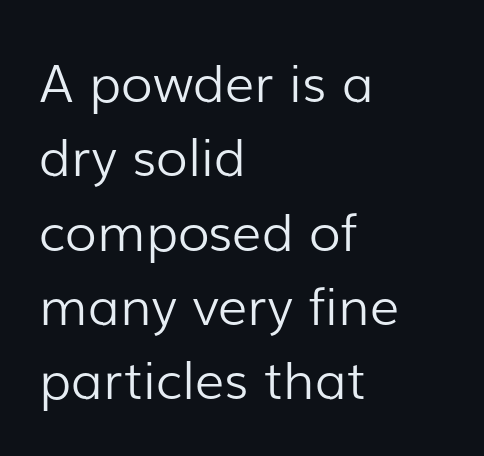
The compositor pushed each line to the left boundary. Each word holds together tightly as a unit, with standard inter-letter gaps. Check where the strokes stop: nothing finishes them off — pure sans. The area under the type is left untouched.
